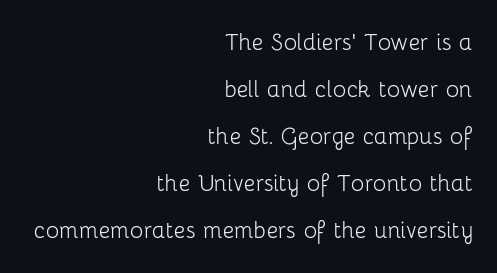
Q: Is the text bold? A: No.
Q: Is the text italic (slanted)? A: No, it is upright.
Q: Is the typeface a serif or a sans-serif typeface? A: Sans-serif.
Q: Is the text underlined? A: No.
Q: How is the paragraph aligned? A: Right-aligned.
Q: Is the spacing between letters normal or unusually wide? A: Normal.
Q: Is the spacing between lines tight, normal or loose? A: Normal.
Q: Width (condensed, normal, or wide)? A: Normal.
Q: Stroke contrast? A: Low.
Q: x-height? A: Medium.
Q: Monospaced? A: No.
